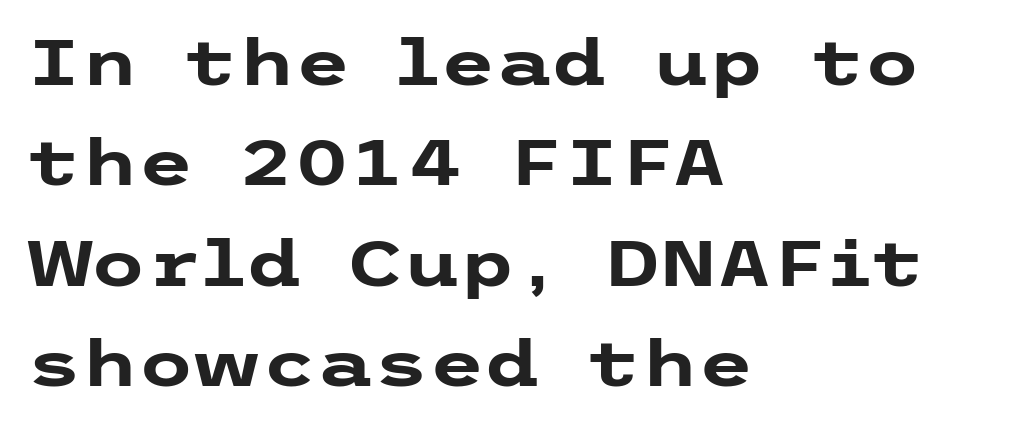
The image shows 64 px heavy, wide sans-serif type, upright; set left-aligned, normal line spacing (1.57x), normal letter spacing, not underlined; low stroke contrast and a medium x-height.
